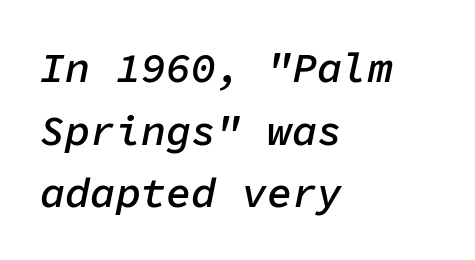
The letters are slanted; this is an italic face. Typographic density is moderately raised because the face is semibold. Successive baselines arrive at the customary interval. The passage shown is typed in a monospace face where columns stay perfectly aligned. Check the space under the baseline: it is left empty.
